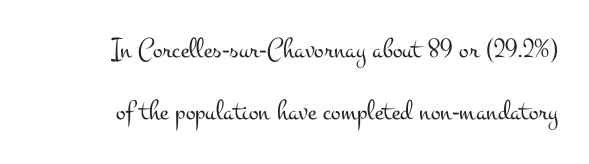
The image shows 29 px light, wide type; set right-aligned, loose line spacing (2.15x), normal letter spacing, not underlined; medium stroke contrast and a small x-height.
